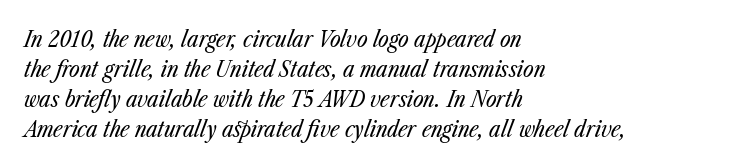
Each word holds together tightly as a unit, with standard inter-letter gaps. The gap between lines stays unmarked. Leftover space on each line is placed entirely after the last word. Each new line begins a customary step beneath the previous one. The font is comparable to plain body text, perhaps lighter.
